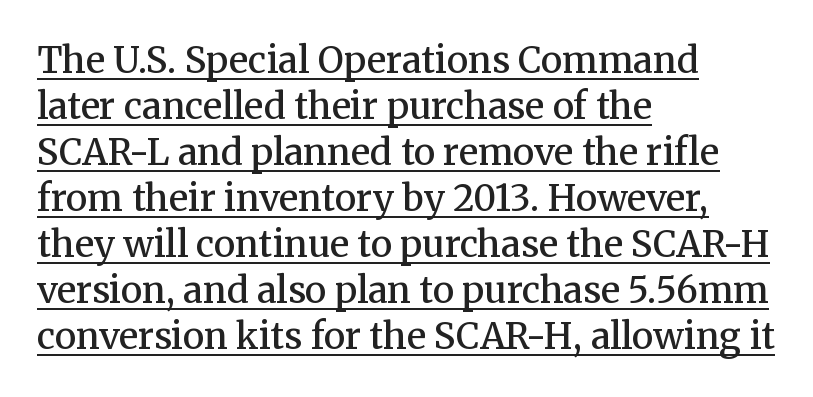
Students, observe the line beneath the letters — that is underlining. Does the weight exceed regular? Yes, but only to semibold. Glyph-to-glyph distance matches everyday printed text. Teacher's note: observe the even left margin — that is flush-left alignment.
